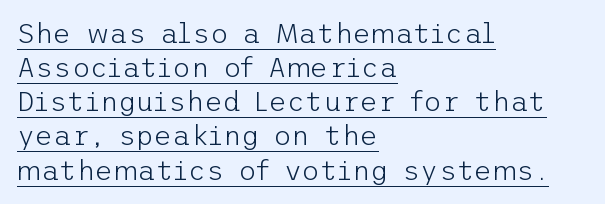
Q: Is the text bold? A: No.
Q: Is the text italic (slanted)? A: No, it is upright.
Q: Is the typeface a serif or a sans-serif typeface? A: Sans-serif.
Q: Is the text underlined? A: Yes.
Q: How is the paragraph aligned? A: Left-aligned.
Q: Is the spacing between letters normal or unusually wide? A: Normal.
Q: Width (condensed, normal, or wide)? A: Normal.
Q: Stroke contrast? A: Low.
Q: x-height? A: Medium.
